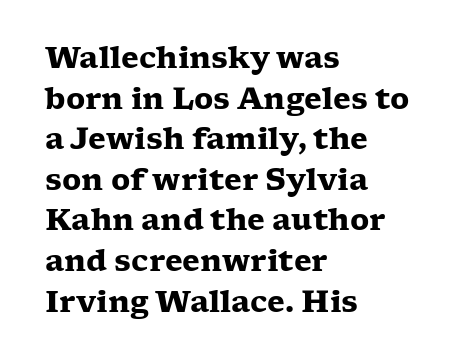
{"serif": "yes", "italic": "no", "bold": "yes", "weight": "heavy", "width": "wide", "stroke_contrast": "low", "x_height": "medium", "monospaced": "no", "underline": "no", "align": "left", "line_spacing": "normal", "line_spacing_ratio": 1.4, "letter_spacing": "normal", "letter_spacing_em": 0.0, "glyph_px": 29}
